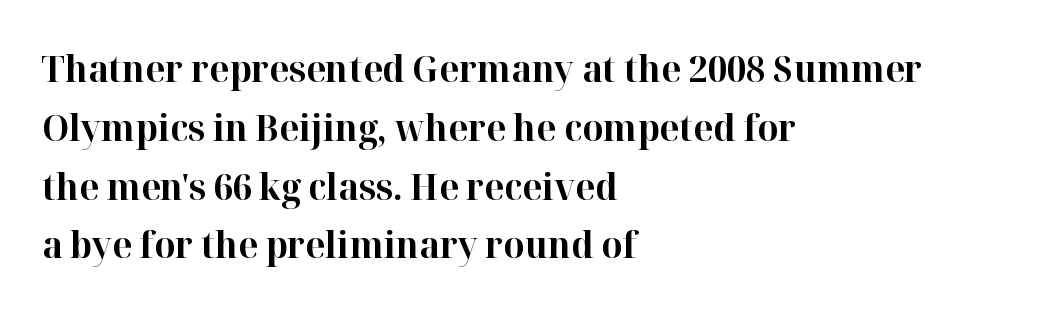
{"serif": "yes", "italic": "no", "bold": "yes", "weight": "bold", "width": "normal", "stroke_contrast": "high", "x_height": "medium", "monospaced": "no", "underline": "no", "align": "left", "line_spacing": "normal", "line_spacing_ratio": 1.59, "letter_spacing": "normal", "letter_spacing_em": 0.0, "glyph_px": 37}
